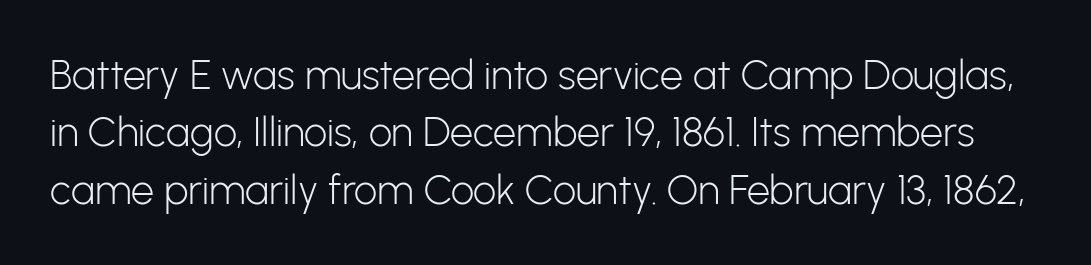
The image shows 41 px light sans-serif type, upright; set normal line spacing (1.4x), normal letter spacing, not underlined; low stroke contrast and a medium x-height.
